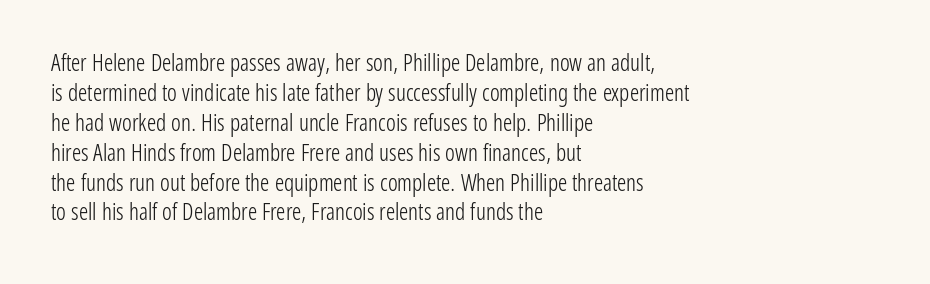
Q: Is the text bold? A: No.
Q: Is the text italic (slanted)? A: No, it is upright.
Q: Is the text underlined? A: No.
Q: How is the paragraph aligned? A: Left-aligned.
Q: Is the spacing between letters normal or unusually wide? A: Normal.
Q: Is the spacing between lines tight, normal or loose? A: Normal.
